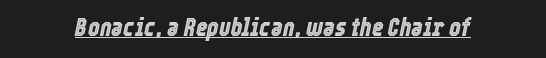
Q: Is the text italic (slanted)? A: Yes, it leans right by about 12 degrees.
Q: Is the text underlined? A: Yes.
Q: Is the spacing between letters normal or unusually wide? A: Normal.
